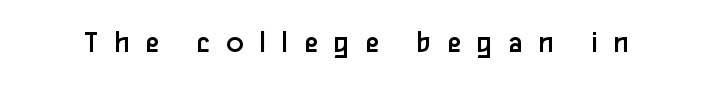
The image shows 32 px regular-weight sans-serif type, upright; set unusually wide letter spacing (+0.48 em), not underlined; low stroke contrast and a medium x-height.
